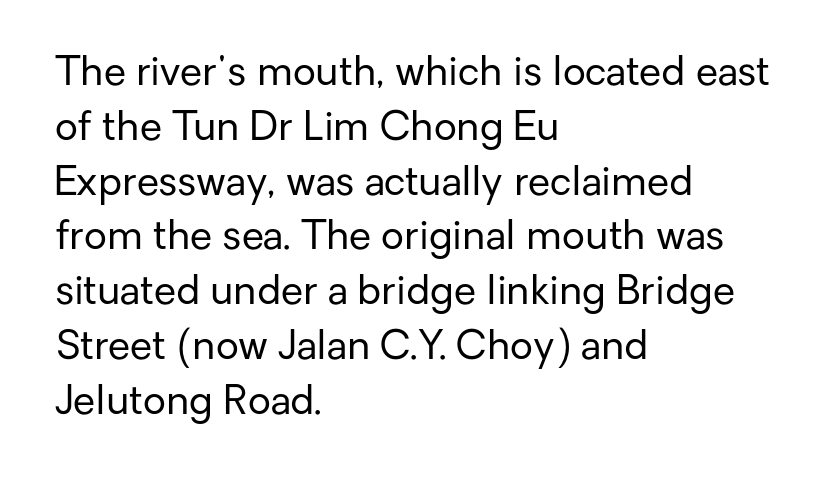
The image shows 40 px regular-weight sans-serif type, upright; set left-aligned, normal line spacing (1.37x), normal letter spacing, not underlined; low stroke contrast and a medium x-height.
